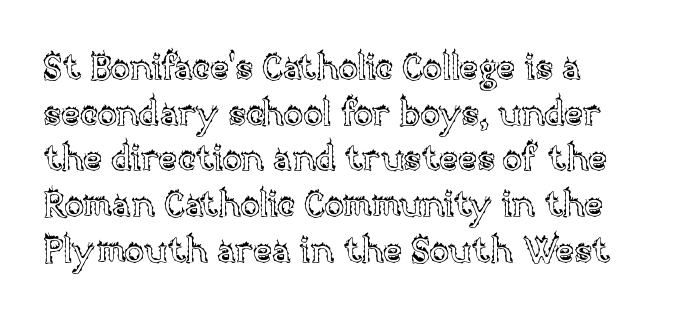
The specimen omits any rule beneath the text block's lines. This rendering leaves character spacing at its baseline value. Upright lettering throughout. Each letter keeps its own natural width here, so spacing adapts to shape.
